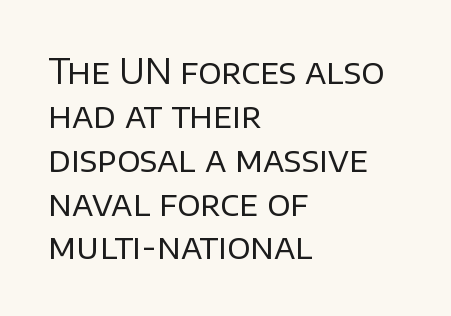
Q: Is the text bold? A: No.
Q: Is the text italic (slanted)? A: No, it is upright.
Q: Is the typeface a serif or a sans-serif typeface? A: Sans-serif.
Q: Is the text underlined? A: No.
Q: How is the paragraph aligned? A: Left-aligned.
Q: Is the spacing between letters normal or unusually wide? A: Normal.
Q: Is the spacing between lines tight, normal or loose? A: Normal.
Q: Width (condensed, normal, or wide)? A: Normal.
Q: Stroke contrast? A: Low.
Q: x-height? A: Large.
Q: Monospaced? A: No.
